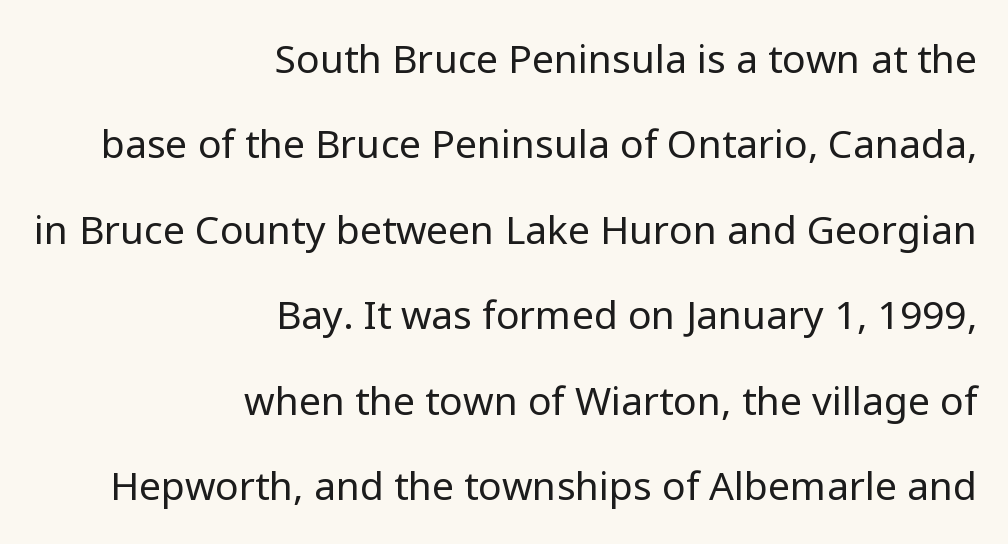
{"serif": "no", "italic": "no", "bold": "no", "weight": "regular", "width": "normal", "stroke_contrast": "low", "x_height": "medium", "monospaced": "no", "underline": "no", "align": "right", "line_spacing": "loose", "line_spacing_ratio": 2.19, "letter_spacing": "normal", "letter_spacing_em": 0.0, "glyph_px": 39}
